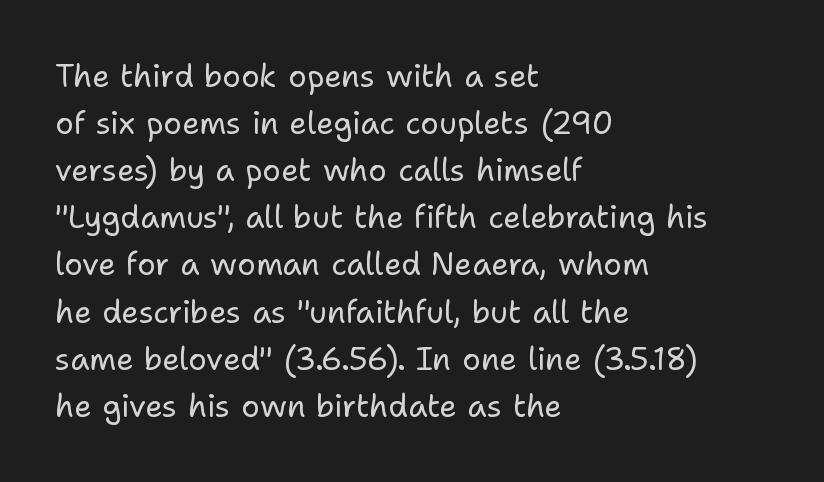
Proportional: the letters do not fall into vertical columns. The space directly below the letters is spotless. Does the type have serifs? No, each stem ends abruptly. The letterforms sit at book weight or below.
